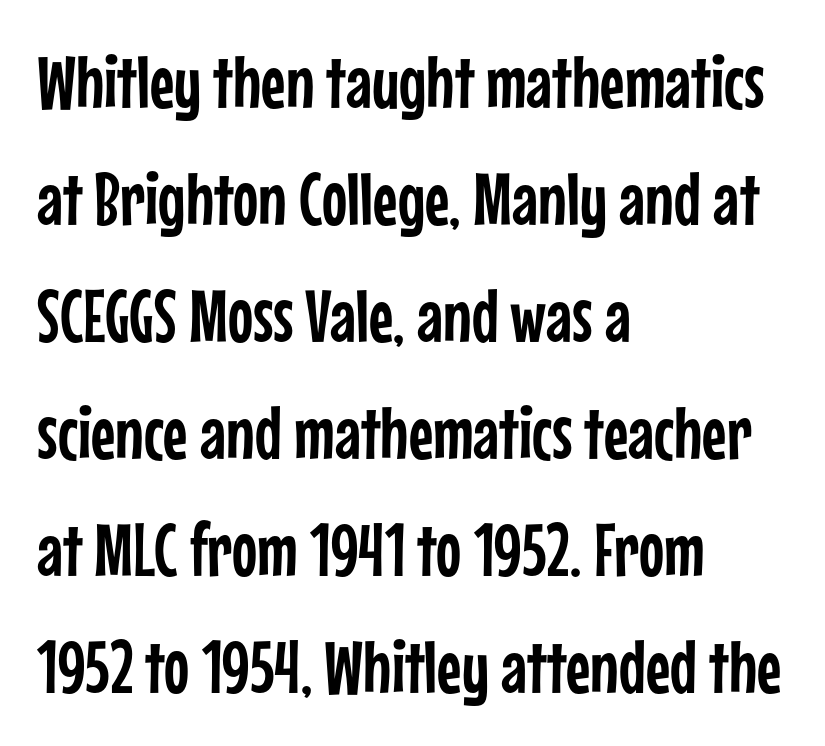
{"serif": "no", "italic": "no", "width": "condensed", "stroke_contrast": "low", "x_height": "medium", "monospaced": "no", "underline": "no", "align": "left", "line_spacing": "normal", "line_spacing_ratio": 1.56, "letter_spacing": "normal", "letter_spacing_em": 0.0, "glyph_px": 75}
